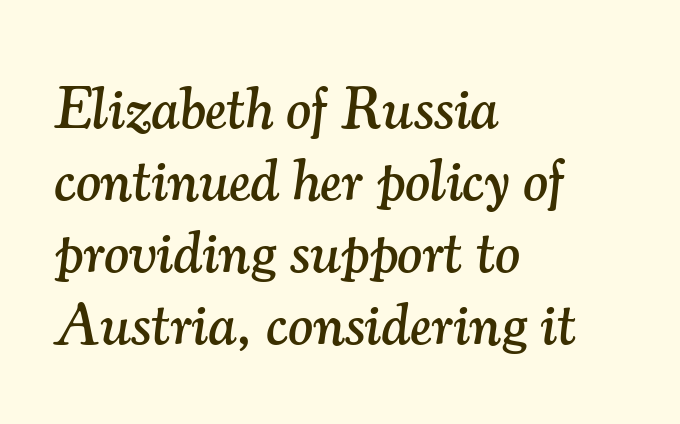
Q: Is the text italic (slanted)? A: Yes, it leans right by about 7 degrees.
Q: Is the typeface a serif or a sans-serif typeface? A: Serif.
Q: Is the text underlined? A: No.
Q: How is the paragraph aligned? A: Left-aligned.
Q: Is the spacing between letters normal or unusually wide? A: Normal.
Q: Width (condensed, normal, or wide)? A: Normal.
Q: Stroke contrast? A: Medium.
Q: x-height? A: Small.
Q: Monospaced? A: No.
